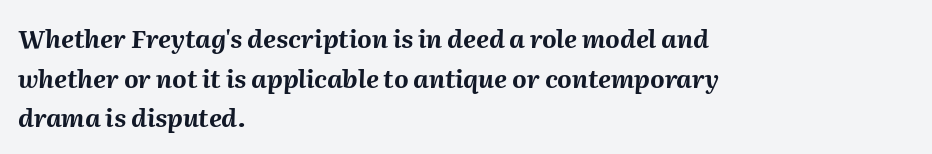
The image shows 25 px bold type, italic (leaning right); set left-aligned, normal line spacing (1.59x), normal letter spacing, not underlined.
